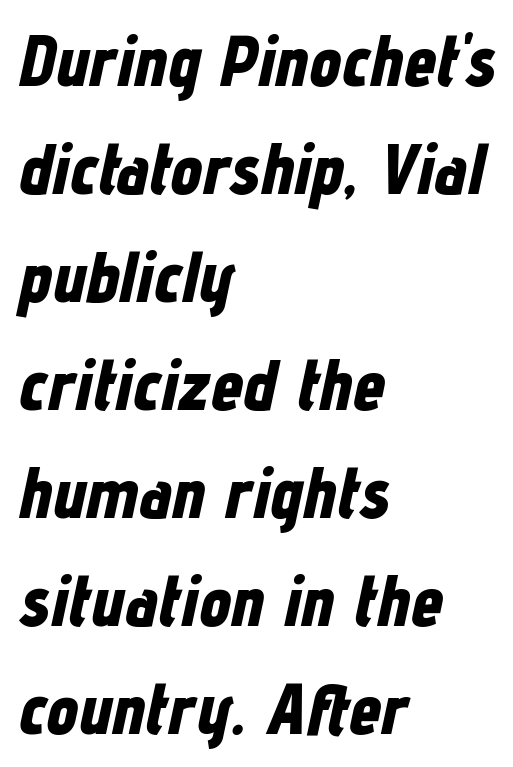
Slanted lettering throughout. The foot of each line stays bare and open. Casual observation: everything's shoved over to the left. Normally led — the rows are evenly, conventionally spaced. Set as a true bold cut, around the 700 mark. You could not count columns in this text — the font is proportionally spaced.
